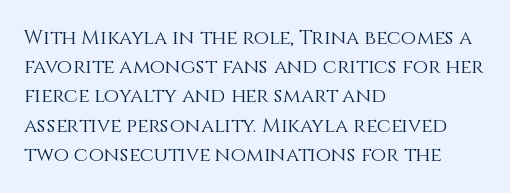
Q: Is the text bold? A: No.
Q: Is the text italic (slanted)? A: No, it is upright.
Q: Is the text underlined? A: No.
Q: How is the paragraph aligned? A: Left-aligned.
Q: Is the spacing between letters normal or unusually wide? A: Normal.
Q: Is the spacing between lines tight, normal or loose? A: Normal.
